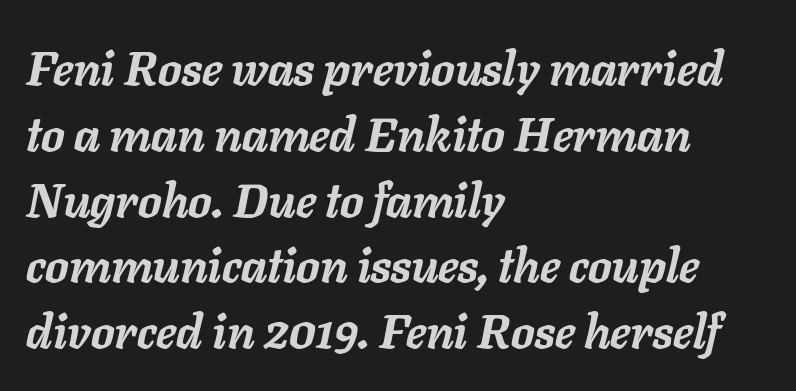
Baseline-to-baseline distance is the conventional proportion of letter height. No word sits above an underline. This is oblique type, the kind used for emphasis or titles. The strokes are fattened all the way to bold.
